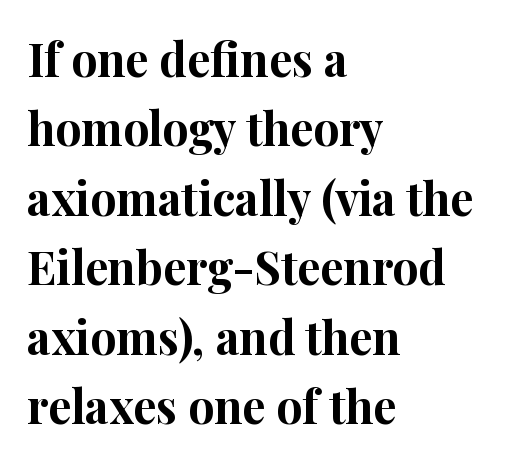
{"serif": "yes", "italic": "no", "bold": "yes", "weight": "bold", "width": "normal", "stroke_contrast": "high", "x_height": "medium", "monospaced": "no", "underline": "no", "align": "left", "line_spacing": "normal", "line_spacing_ratio": 1.51, "letter_spacing": "normal", "letter_spacing_em": 0.0, "glyph_px": 46}
